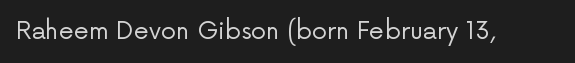
Q: Is the text bold? A: No.
Q: Is the text italic (slanted)? A: No, it is upright.
Q: Is the text underlined? A: No.
Q: Is the spacing between letters normal or unusually wide? A: Normal.
